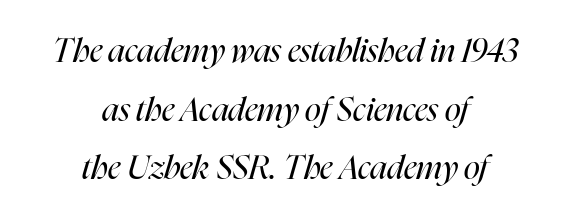
{"italic": "yes", "lean": "right", "slant_degrees": 16, "bold": "no", "weight": "regular", "width": "condensed", "stroke_contrast": "high", "x_height": "medium", "monospaced": "no", "underline": "no", "align": "center", "line_spacing_ratio": 1.78, "letter_spacing": "normal", "letter_spacing_em": 0.0, "glyph_px": 33}
